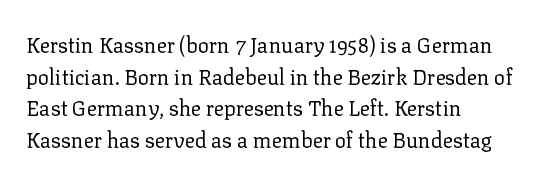
{"italic": "no", "bold": "no", "underline": "no", "align": "left", "line_spacing": "normal", "line_spacing_ratio": 1.51, "letter_spacing": "normal", "letter_spacing_em": 0.0, "glyph_px": 21}
